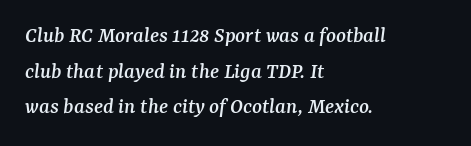
Q: Is the text italic (slanted)? A: Yes, it leans right by about 7 degrees.
Q: Is the text underlined? A: No.
Q: How is the paragraph aligned? A: Left-aligned.
Q: Is the spacing between letters normal or unusually wide? A: Normal.
Q: Is the spacing between lines tight, normal or loose? A: Normal.
